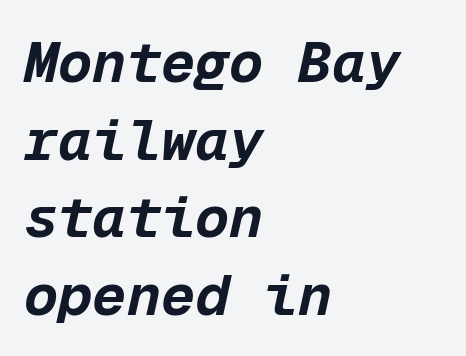
Italic: yes, the glyphs are oblique. Spacing verdict: monospaced, one width for all characters. The characters look thick and weighty, a clear bold. These lines sit exactly where default settings would place them.
